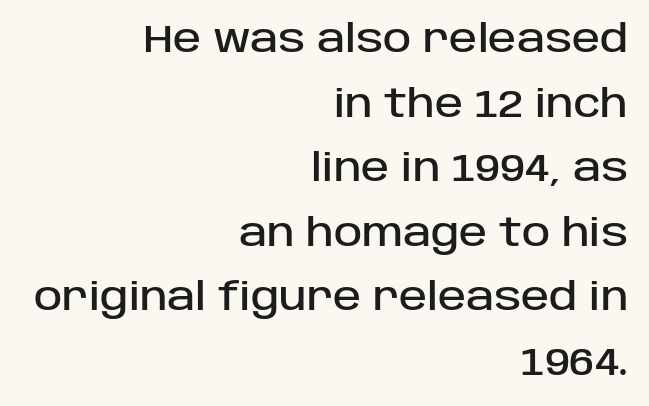
The lines are quadded right. The text was rendered using a sans face with plain stroke endings. Vertical spacing — default. Short note: letters normally spaced. This sample has the flowing, uneven cadence of proportional lettering. The glyphs are unaccompanied by any horizontal stroke below them.
